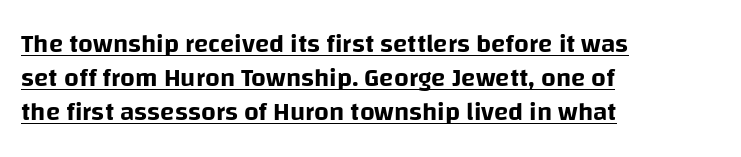
Q: Is the text italic (slanted)? A: No, it is upright.
Q: Is the text underlined? A: Yes.
Q: How is the paragraph aligned? A: Left-aligned.
Q: Is the spacing between letters normal or unusually wide? A: Normal.
Q: Is the spacing between lines tight, normal or loose? A: Normal.
